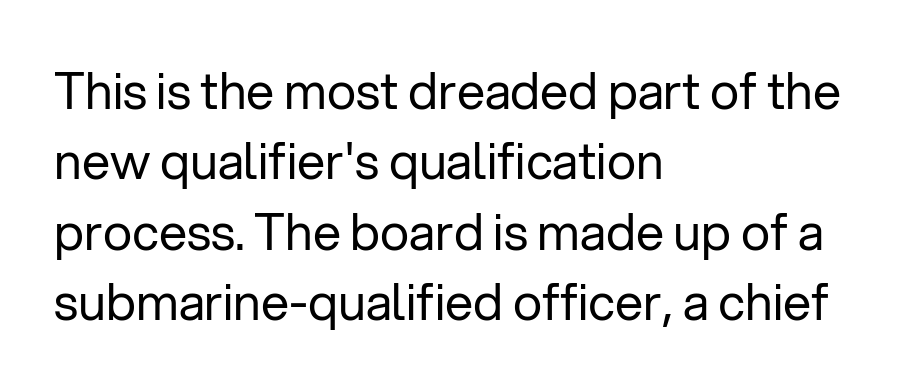
Q: Is the text bold? A: No.
Q: Is the text italic (slanted)? A: No, it is upright.
Q: Is the typeface a serif or a sans-serif typeface? A: Sans-serif.
Q: Is the text underlined? A: No.
Q: How is the paragraph aligned? A: Left-aligned.
Q: Is the spacing between letters normal or unusually wide? A: Normal.
Q: Is the spacing between lines tight, normal or loose? A: Normal.
Q: Width (condensed, normal, or wide)? A: Normal.
Q: Stroke contrast? A: Low.
Q: x-height? A: Medium.
Q: Monospaced? A: No.
